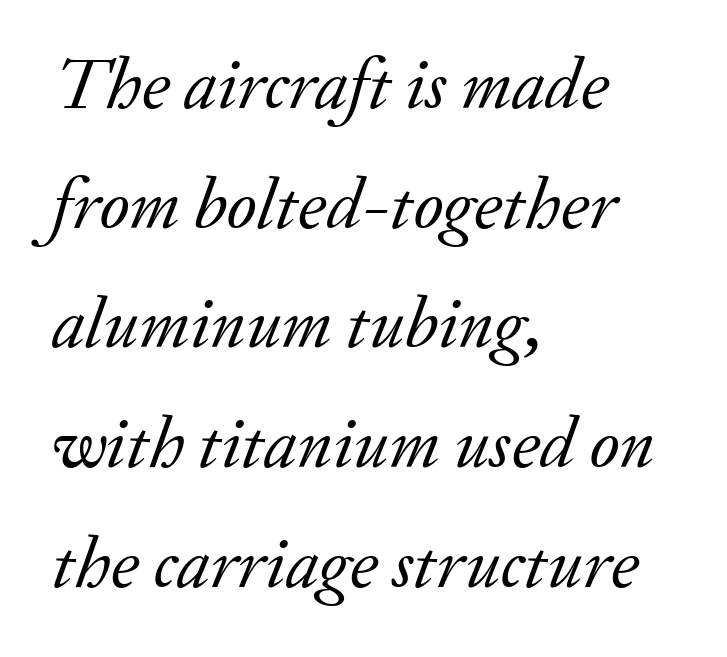
{"serif": "yes", "italic": "yes", "lean": "right", "slant_degrees": 20, "bold": "no", "weight": "regular", "width": "normal", "stroke_contrast": "low", "x_height": "small", "monospaced": "no", "underline": "no", "align": "left", "line_spacing": "normal", "line_spacing_ratio": 1.64, "letter_spacing": "normal", "letter_spacing_em": 0.0, "glyph_px": 73}
